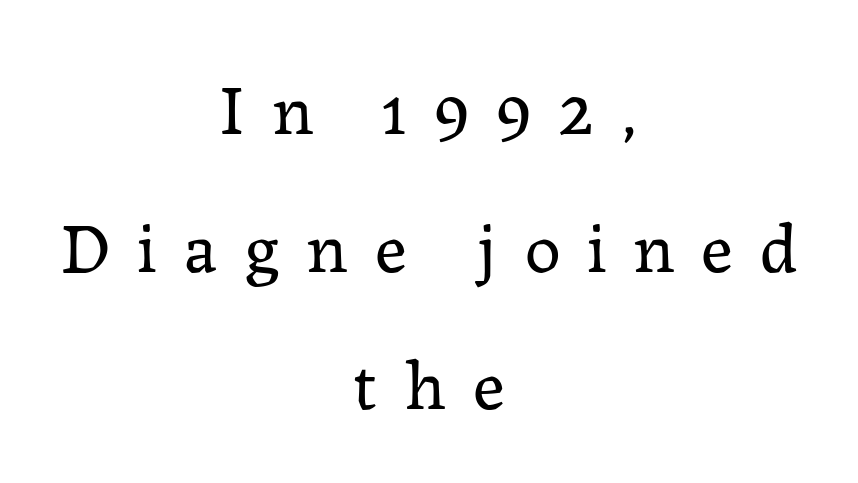
{"serif": "yes", "italic": "no", "bold": "no", "weight": "regular", "width": "normal", "stroke_contrast": "low", "x_height": "medium", "monospaced": "no", "underline": "no", "align": "center", "line_spacing": "loose", "line_spacing_ratio": 1.91, "letter_spacing": "wide", "letter_spacing_em": 0.37, "glyph_px": 72}
